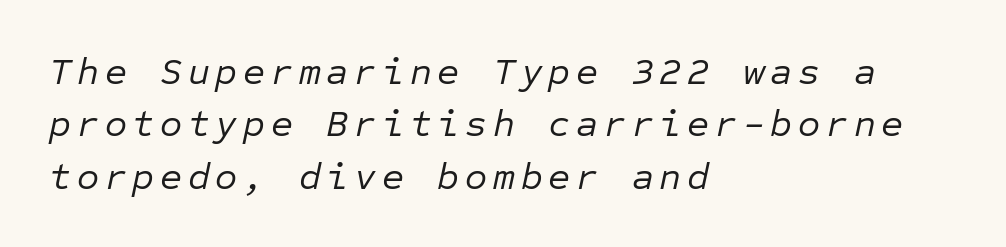
{"italic": "yes", "lean": "right", "slant_degrees": 12, "bold": "no", "weight": "regular", "width": "normal", "stroke_contrast": "low", "x_height": "medium", "monospaced": "yes", "underline": "no", "align": "left", "line_spacing": "normal", "line_spacing_ratio": 1.38, "glyph_px": 38}
